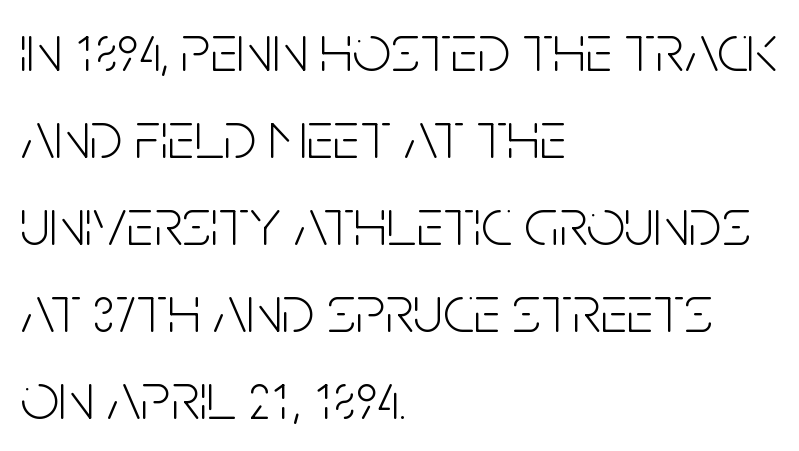
Is the type heavy? It reads as light-to-regular instead. Alignment: flush left. The rendering shows plain stroke endings on the letterforms — a sans-serif design. Descender tails drop into unmarked territory. Students, observe: this is what conventionally led text looks like.
